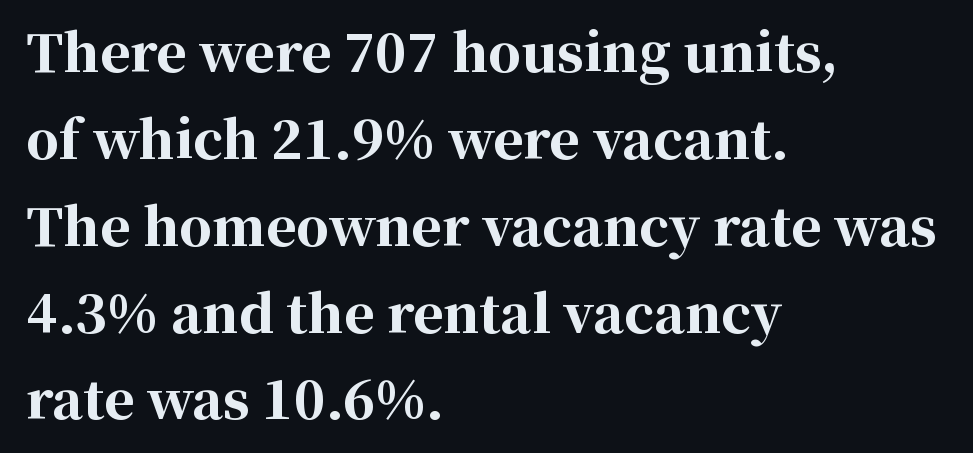
Q: Is the text bold? A: Yes.
Q: Is the text italic (slanted)? A: No, it is upright.
Q: Is the typeface a serif or a sans-serif typeface? A: Serif.
Q: Is the text underlined? A: No.
Q: How is the paragraph aligned? A: Left-aligned.
Q: Is the spacing between letters normal or unusually wide? A: Normal.
Q: Is the spacing between lines tight, normal or loose? A: Normal.
Q: Width (condensed, normal, or wide)? A: Normal.
Q: Stroke contrast? A: High.
Q: x-height? A: Medium.
Q: Monospaced? A: No.
